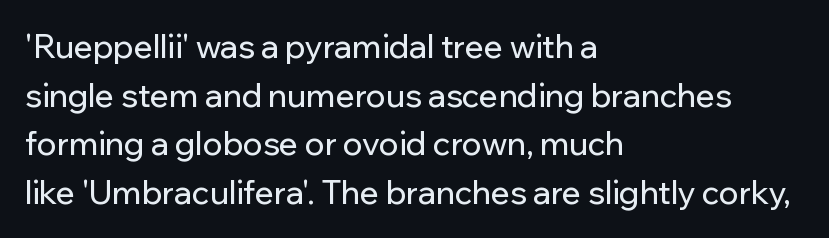
Q: Is the text italic (slanted)? A: No, it is upright.
Q: Is the typeface a serif or a sans-serif typeface? A: Sans-serif.
Q: Is the text underlined? A: No.
Q: How is the paragraph aligned? A: Left-aligned.
Q: Is the spacing between letters normal or unusually wide? A: Normal.
Q: Is the spacing between lines tight, normal or loose? A: Normal.
Q: Width (condensed, normal, or wide)? A: Normal.
Q: Stroke contrast? A: Low.
Q: x-height? A: Medium.
Q: Monospaced? A: No.
